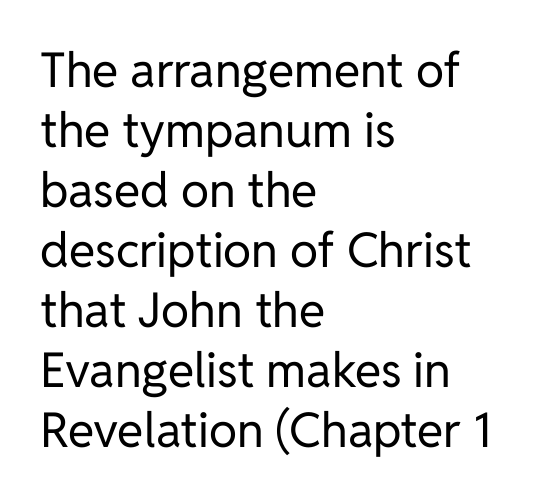
Proportional: the letters do not fall into vertical columns. This sample uses plain, unmodified letter spacing. The block of text has a typical density, with ordinary space between rows. This is sans-serif lettering, the kind often seen on screens and signage. Is there any slant? The stems are plumb. Lines of text with bare space underneath.
